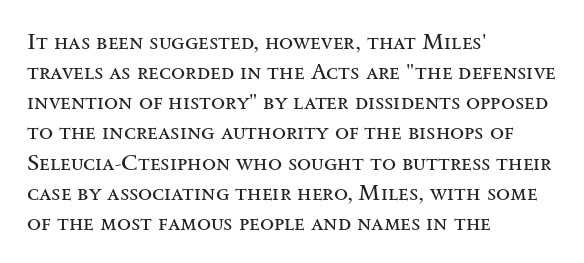
Q: Is the text bold? A: No.
Q: Is the text italic (slanted)? A: No, it is upright.
Q: Is the text underlined? A: No.
Q: How is the paragraph aligned? A: Left-aligned.
Q: Is the spacing between letters normal or unusually wide? A: Normal.
Q: Is the spacing between lines tight, normal or loose? A: Normal.
